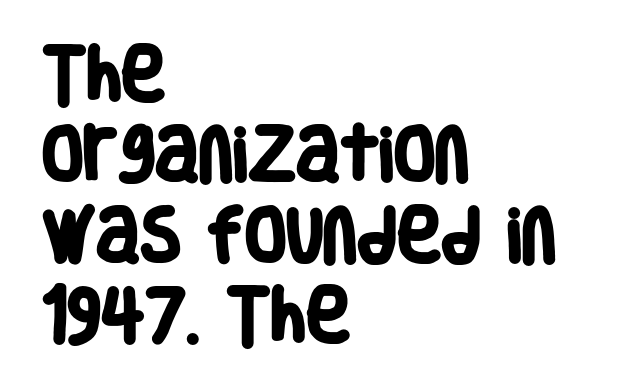
The specimen omits any rule beneath the text block's lines. How would I describe the line gaps? Plain and ordinary. Leftover space on each line is placed entirely after the last word. The text was rendered using a sans face with plain stroke endings. In terms of letterspacing, this is plain default setting. Each glyph is drawn with heavy, bold strokes.
